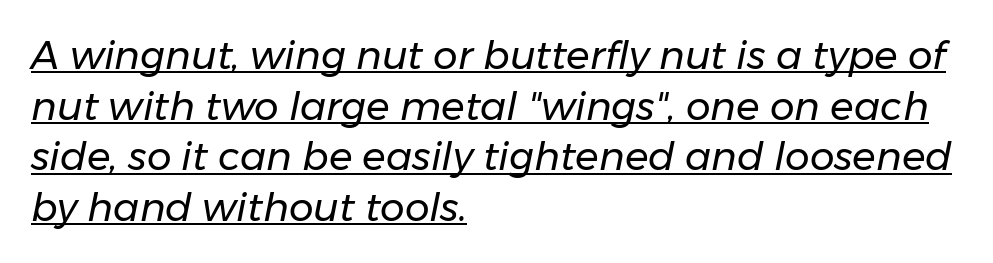
Q: Is the text bold? A: No.
Q: Is the text italic (slanted)? A: Yes, it leans right by about 11 degrees.
Q: Is the text underlined? A: Yes.
Q: How is the paragraph aligned? A: Left-aligned.
Q: Is the spacing between letters normal or unusually wide? A: Normal.
Q: Is the spacing between lines tight, normal or loose? A: Normal.
Q: Width (condensed, normal, or wide)? A: Normal.
Q: Stroke contrast? A: Low.
Q: x-height? A: Medium.
Q: Monospaced? A: No.
